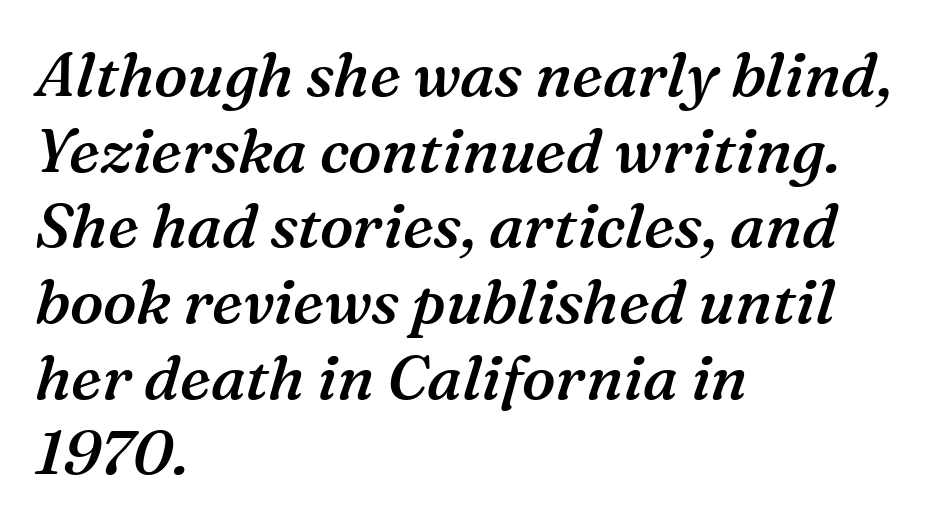
{"serif": "yes", "italic": "yes", "lean": "right", "slant_degrees": 16, "bold": "semi", "weight": "semibold", "width": "normal", "stroke_contrast": "medium", "x_height": "medium", "monospaced": "no", "underline": "no", "align": "left", "line_spacing_ratio": 1.22, "letter_spacing": "normal", "letter_spacing_em": 0.0, "glyph_px": 62}
